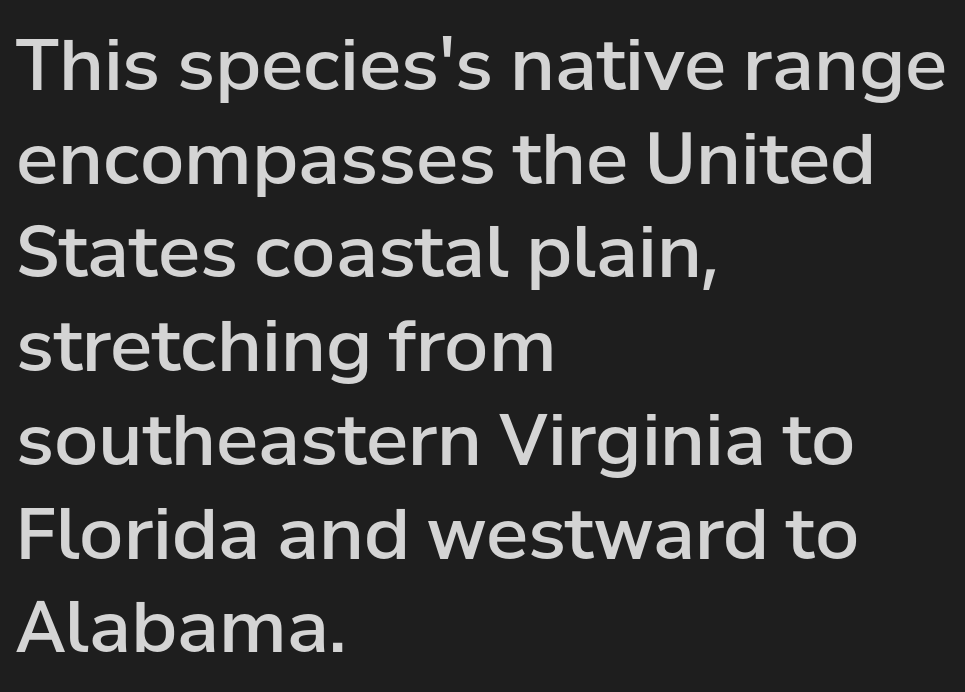
Nobody touched the tracking dial on this one. Rendered with straight, roman letterforms. As a designer I'd log this as weight 600, semibold. Layout note: lines flush left. Any mark beneath the type? The region is blank.
